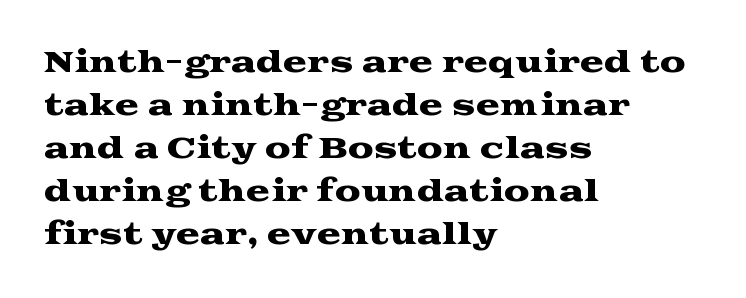
Q: Is the text italic (slanted)? A: No, it is upright.
Q: Is the typeface a serif or a sans-serif typeface? A: Serif.
Q: Is the text underlined? A: No.
Q: How is the paragraph aligned? A: Left-aligned.
Q: Is the spacing between letters normal or unusually wide? A: Normal.
Q: Is the spacing between lines tight, normal or loose? A: Normal.
Q: Width (condensed, normal, or wide)? A: Wide.
Q: Stroke contrast? A: Medium.
Q: x-height? A: Medium.
Q: Monospaced? A: No.
